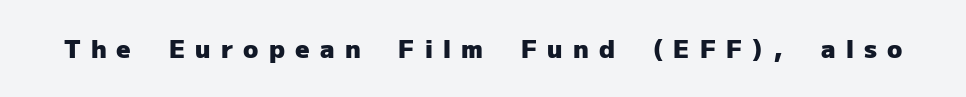
Has an underline been added? It has not. Glyph-to-glyph distance is far greater than everyday printed text. I'd describe the lettering as bold — thick and assertive. This sample uses an upright cut, with every glyph sitting square on the baseline.
